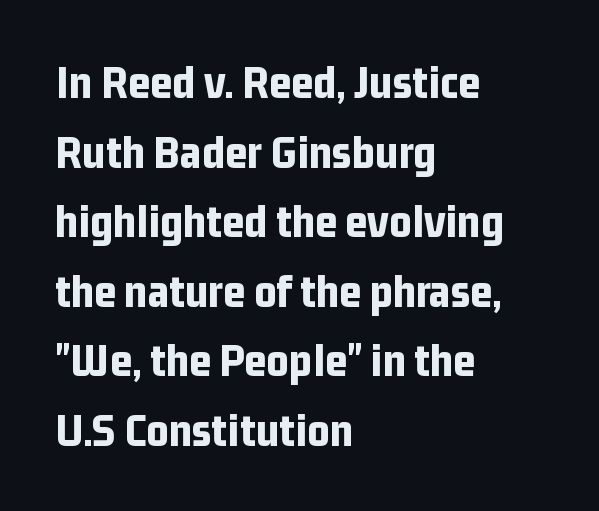
Caption: bold face, heavy strokes. Font category for this specimen: sans-serif. You could not count columns in this text — the font is proportionally spaced. Nobody touched the tracking dial on this one. Unlike italic type, these characters show no tilt at all.
